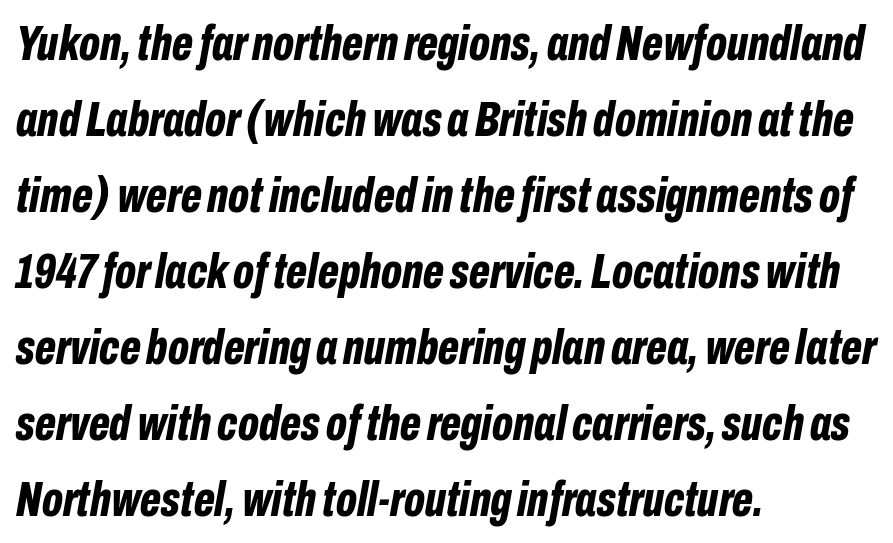
{"italic": "yes", "lean": "right", "slant_degrees": 10, "bold": "yes", "weight": "bold", "width": "condensed", "stroke_contrast": "low", "x_height": "medium", "monospaced": "no", "underline": "no", "align": "left", "line_spacing": "normal", "line_spacing_ratio": 1.52, "letter_spacing": "normal", "letter_spacing_em": 0.0, "glyph_px": 50}
